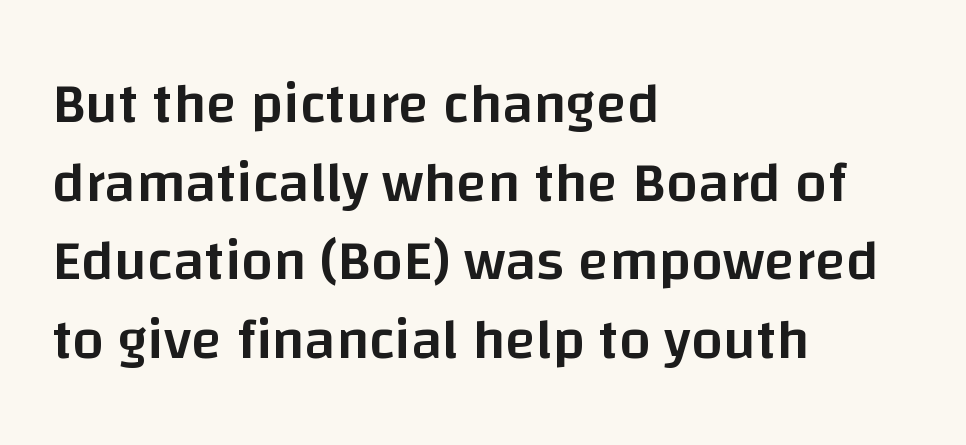
There is no visible air inserted between adjacent glyphs. In CSS terms this would be text-align: left. The glyphs are unaccompanied by any horizontal stroke below them. Weight: semibold (demi).
